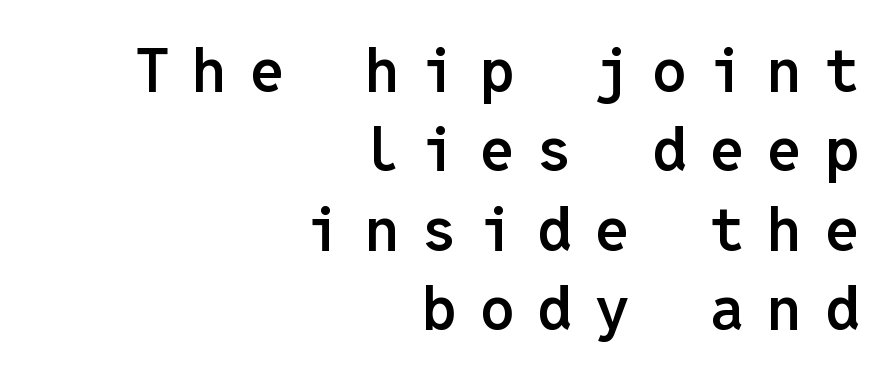
Q: Is the text bold? A: Semi-bold.
Q: Is the text italic (slanted)? A: No, it is upright.
Q: Is the typeface a serif or a sans-serif typeface? A: Sans-serif.
Q: Is the text underlined? A: No.
Q: How is the paragraph aligned? A: Right-aligned.
Q: Is the spacing between letters normal or unusually wide? A: Unusually wide.
Q: Is the spacing between lines tight, normal or loose? A: Normal.
Q: Width (condensed, normal, or wide)? A: Normal.
Q: Stroke contrast? A: Low.
Q: x-height? A: Medium.
Q: Monospaced? A: Yes.
